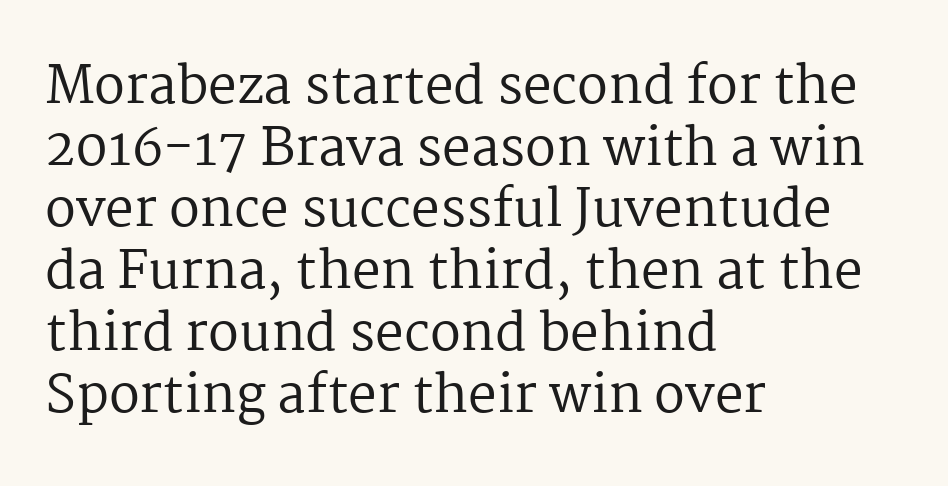
{"serif": "yes", "italic": "no", "bold": "no", "weight": "regular", "width": "normal", "stroke_contrast": "medium", "x_height": "medium", "monospaced": "no", "underline": "no", "align": "left", "line_spacing_ratio": 1.21, "letter_spacing": "normal", "letter_spacing_em": 0.0, "glyph_px": 51}
